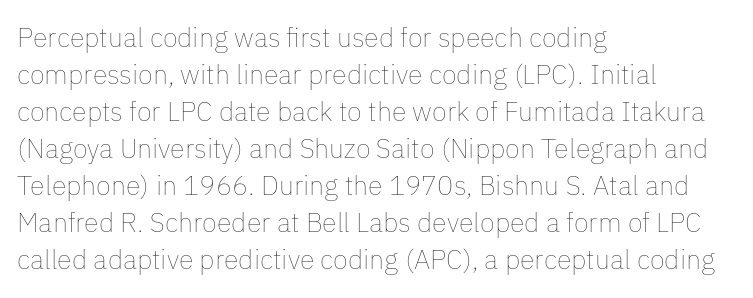
The image shows 27 px text type, upright; set left-aligned, normal line spacing (1.37x), normal letter spacing, not underlined.
